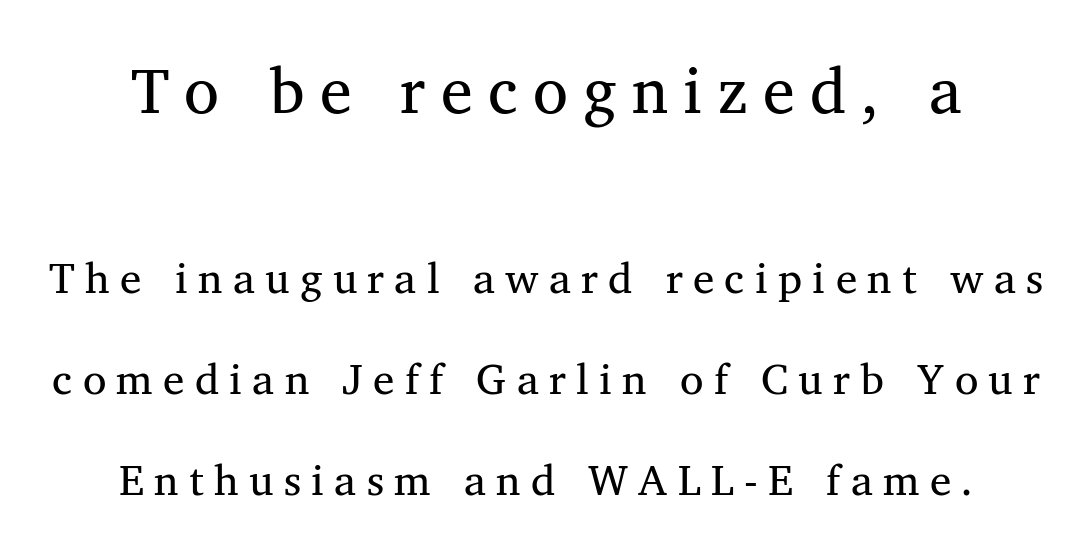
The image shows 64 px regular-weight serif type; set loose line spacing (2.35x), unusually wide letter spacing (+0.24 em), not underlined; the first (top) block is 1.49x larger; medium stroke contrast and a medium x-height.
